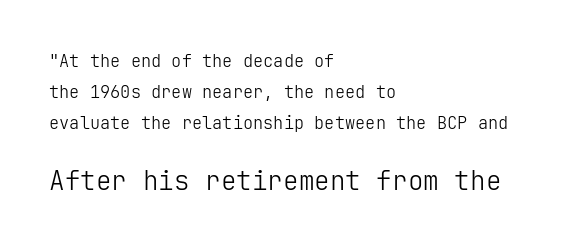
Ordinary non-slanted type is in use. The typesetter chose a ragged-right arrangement here. This layout puts the modest block above and the oversized block below. Summary of weight: not heavy and not bold. Letters rest on an invisible, unmarked baseline.
